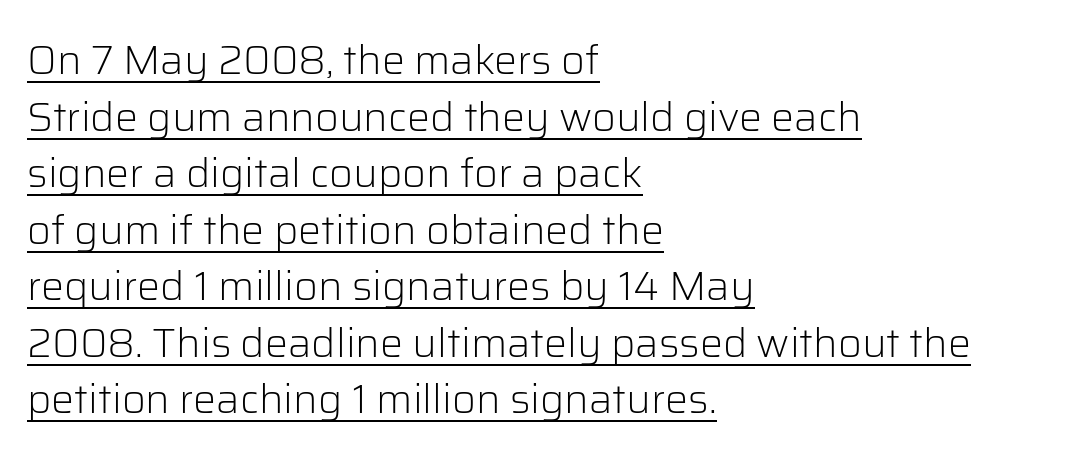
{"serif": "no", "italic": "no", "bold": "no", "weight": "light", "width": "normal", "stroke_contrast": "low", "x_height": "medium", "monospaced": "no", "underline": "yes", "align": "left", "line_spacing": "normal", "line_spacing_ratio": 1.38, "letter_spacing": "normal", "letter_spacing_em": 0.0, "glyph_px": 41}
